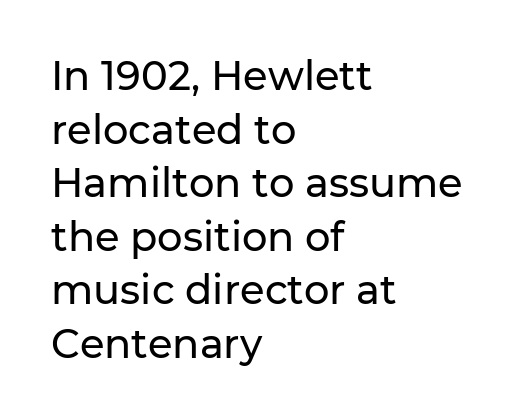
Q: Is the text italic (slanted)? A: No, it is upright.
Q: Is the typeface a serif or a sans-serif typeface? A: Sans-serif.
Q: Is the text underlined? A: No.
Q: How is the paragraph aligned? A: Left-aligned.
Q: Is the spacing between letters normal or unusually wide? A: Normal.
Q: Is the spacing between lines tight, normal or loose? A: Normal.
Q: Width (condensed, normal, or wide)? A: Normal.
Q: Stroke contrast? A: Low.
Q: x-height? A: Medium.
Q: Monospaced? A: No.
